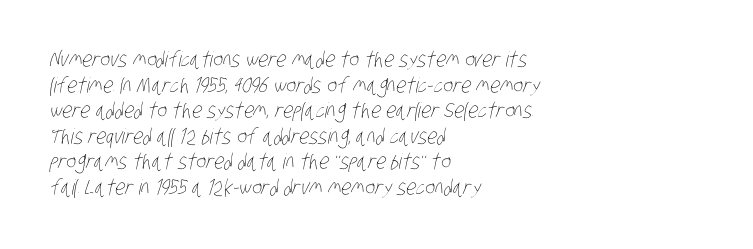
Descenders are the only things crossing below the line. No extra tracking has been applied to these lines. A quiet, ordinary-to-light weight characterises the typeface. Alignment: flush left.
